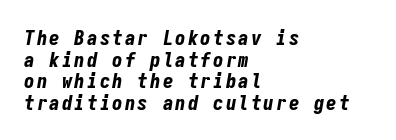
The image shows 21 px bold type, italic (leaning right); set left-aligned, tight line spacing (1.03x), not underlined.
